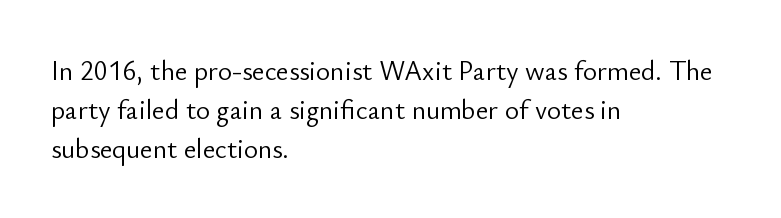
The image shows 27 px text type, upright; set left-aligned, normal line spacing (1.45x), normal letter spacing, not underlined.
